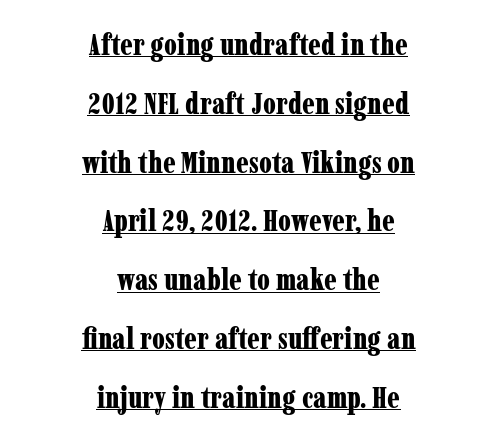
{"serif": "yes", "italic": "no", "bold": "yes", "weight": "bold", "width": "condensed", "stroke_contrast": "low", "x_height": "medium", "monospaced": "no", "underline": "yes", "align": "center", "line_spacing": "loose", "line_spacing_ratio": 1.96, "letter_spacing": "normal", "letter_spacing_em": 0.0, "glyph_px": 30}
